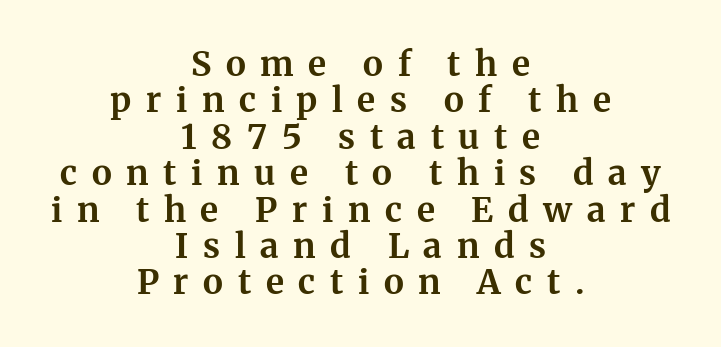
The zone under the glyphs is completely vacant. Rows of type sit shoulder to shoulder in the vertical direction. The typography opts for an upright posture over an oblique one. What kind of face is this? One with serifs.
